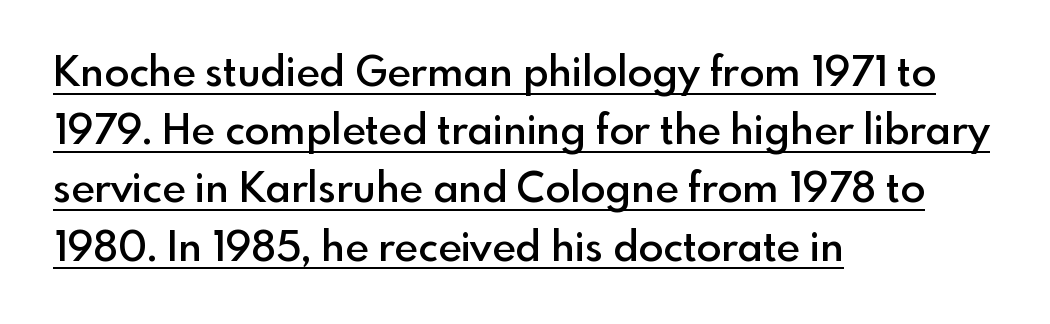
The image shows 41 px semibold sans-serif type, upright; set left-aligned, normal line spacing (1.42x), normal letter spacing, underlined; a small x-height.
